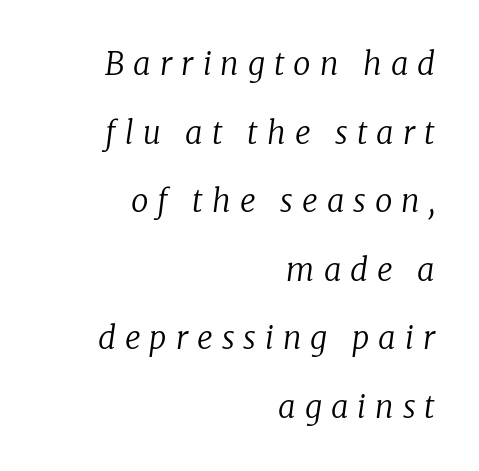
{"serif": "yes", "italic": "yes", "lean": "right", "slant_degrees": 8, "bold": "no", "weight": "regular", "width": "normal", "stroke_contrast": "low", "x_height": "medium", "monospaced": "no", "underline": "no", "align": "right", "line_spacing": "loose", "line_spacing_ratio": 2.21, "letter_spacing": "wide", "letter_spacing_em": 0.29, "glyph_px": 31}
